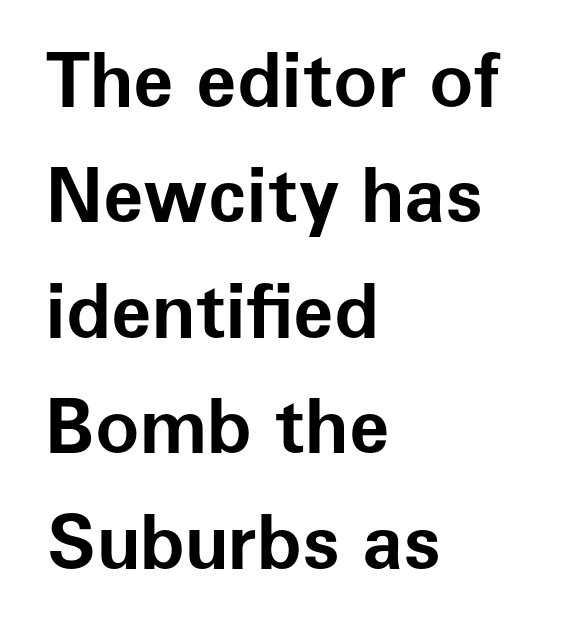
In terms of leading, this rendering sits right in the middle. The typography opts for an upright posture over an oblique one. I'd describe the lettering as bold — thick and assertive. Serif or sans? Sans — the stroke terminals are bare. Descender tails drop into unmarked territory. How are the letters spaced? Ordinarily, with no added tracking.
